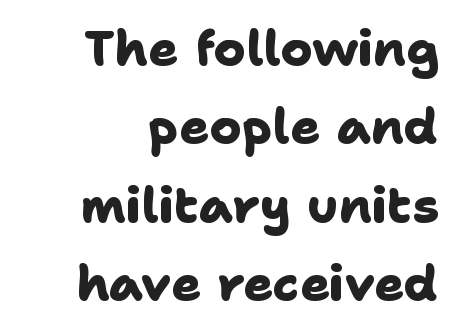
{"serif": "no", "bold": "yes", "weight": "heavy", "width": "normal", "stroke_contrast": "low", "x_height": "medium", "monospaced": "no", "underline": "no", "align": "right", "line_spacing": "normal", "line_spacing_ratio": 1.6, "letter_spacing": "normal", "letter_spacing_em": 0.0, "glyph_px": 49}
